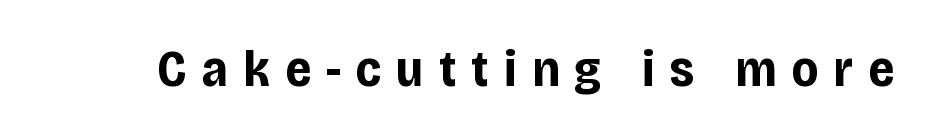
The image shows 52 px bold, condensed sans-serif type, upright; set unusually wide letter spacing (+0.29 em), not underlined; low stroke contrast and a large x-height.
